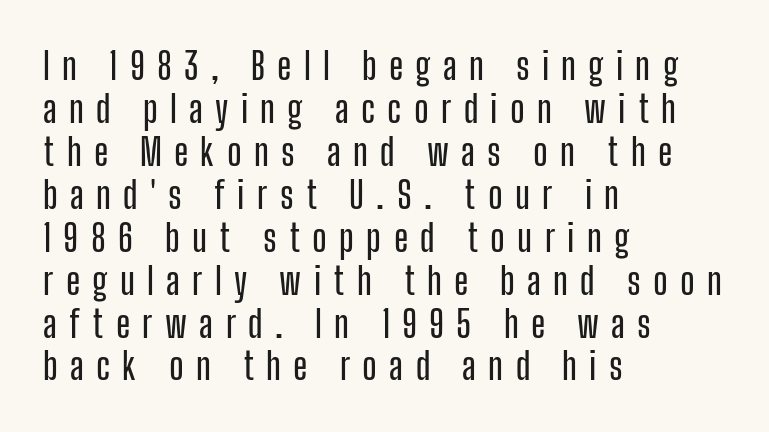
Q: Is the text italic (slanted)? A: No, it is upright.
Q: Is the typeface a serif or a sans-serif typeface? A: Sans-serif.
Q: Is the text underlined? A: No.
Q: How is the paragraph aligned? A: Left-aligned.
Q: Is the spacing between letters normal or unusually wide? A: Unusually wide.
Q: Width (condensed, normal, or wide)? A: Condensed.
Q: Stroke contrast? A: Low.
Q: x-height? A: Medium.
Q: Monospaced? A: No.
